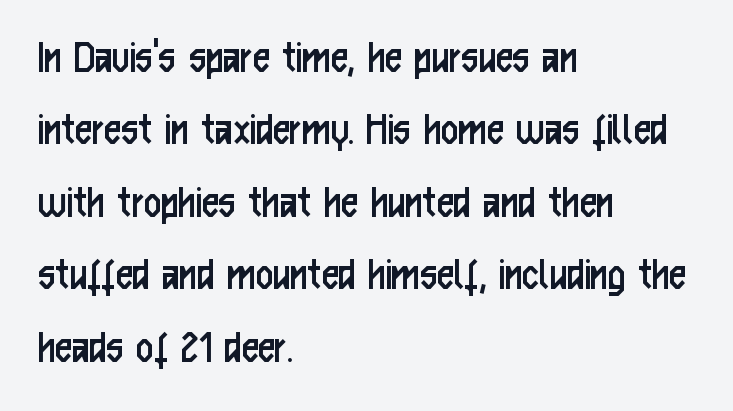
The image shows 48 px regular-weight, condensed sans-serif type, upright; set left-aligned, normal line spacing (1.51x), normal letter spacing, not underlined; low stroke contrast and a medium x-height.
